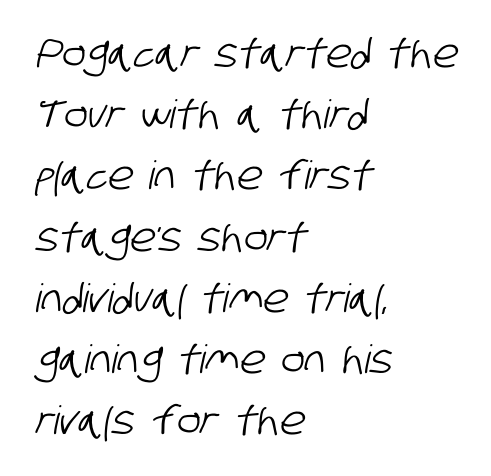
The image shows 39 px condensed sans-serif type; set left-aligned, normal line spacing (1.57x), normal letter spacing, not underlined; low stroke contrast and a large x-height.
